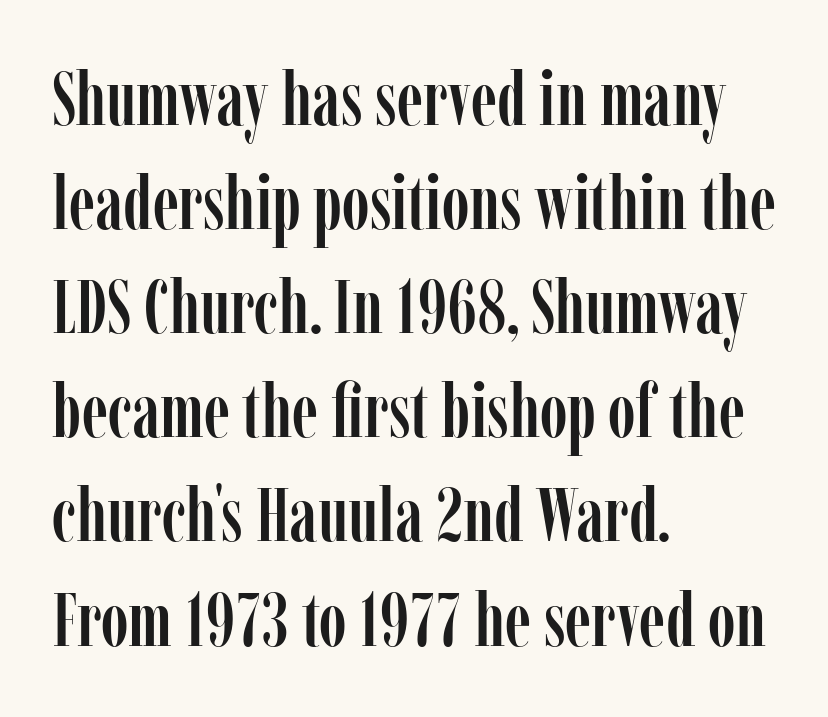
The image shows 76 px condensed serif type, upright; set left-aligned, normal line spacing (1.37x), normal letter spacing, not underlined; low stroke contrast and a medium x-height.
